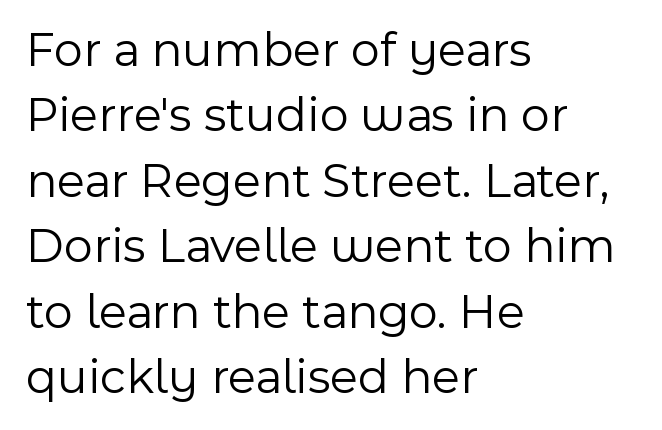
Q: Is the text bold? A: No.
Q: Is the text italic (slanted)? A: No, it is upright.
Q: Is the typeface a serif or a sans-serif typeface? A: Sans-serif.
Q: Is the text underlined? A: No.
Q: How is the paragraph aligned? A: Left-aligned.
Q: Is the spacing between letters normal or unusually wide? A: Normal.
Q: Is the spacing between lines tight, normal or loose? A: Normal.
Q: Width (condensed, normal, or wide)? A: Normal.
Q: x-height? A: Medium.
Q: Monospaced? A: No.
